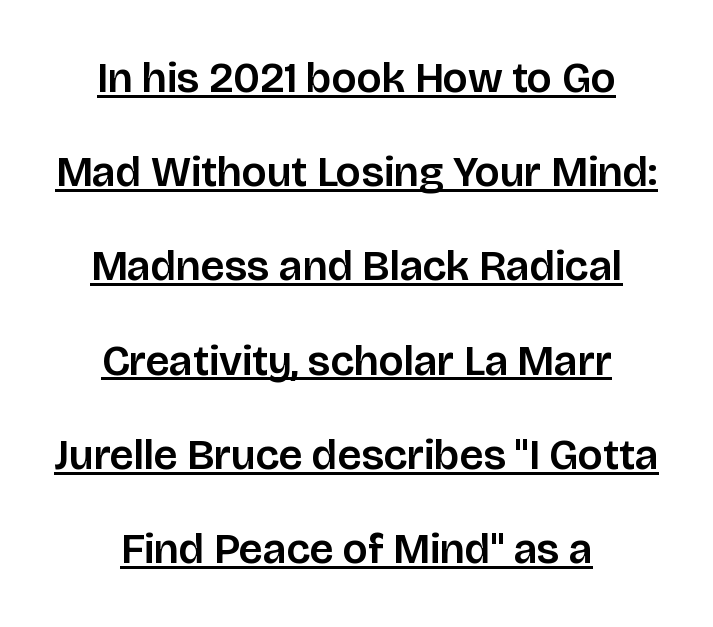
Q: Is the text italic (slanted)? A: No, it is upright.
Q: Is the typeface a serif or a sans-serif typeface? A: Sans-serif.
Q: Is the text underlined? A: Yes.
Q: How is the paragraph aligned? A: Centered.
Q: Is the spacing between letters normal or unusually wide? A: Normal.
Q: Is the spacing between lines tight, normal or loose? A: Loose.
Q: Width (condensed, normal, or wide)? A: Normal.
Q: Stroke contrast? A: Low.
Q: x-height? A: Large.
Q: Monospaced? A: No.
